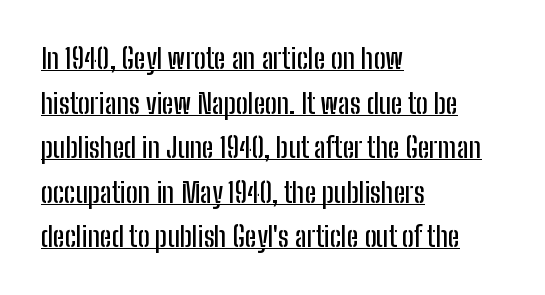
Q: Is the text italic (slanted)? A: No, it is upright.
Q: Is the typeface a serif or a sans-serif typeface? A: Sans-serif.
Q: Is the text underlined? A: Yes.
Q: How is the paragraph aligned? A: Left-aligned.
Q: Is the spacing between letters normal or unusually wide? A: Normal.
Q: Is the spacing between lines tight, normal or loose? A: Normal.
Q: Width (condensed, normal, or wide)? A: Condensed.
Q: Stroke contrast? A: Low.
Q: x-height? A: Medium.
Q: Monospaced? A: No.
